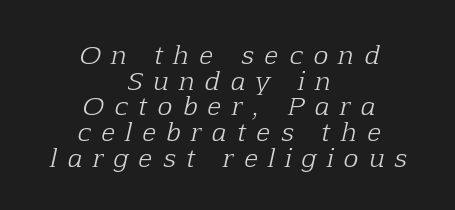
Q: Is the text bold? A: No.
Q: Is the text italic (slanted)? A: Yes, it leans right by about 12 degrees.
Q: Is the text underlined? A: No.
Q: How is the paragraph aligned? A: Centered.
Q: Is the spacing between letters normal or unusually wide? A: Unusually wide.
Q: Is the spacing between lines tight, normal or loose? A: Tight.
